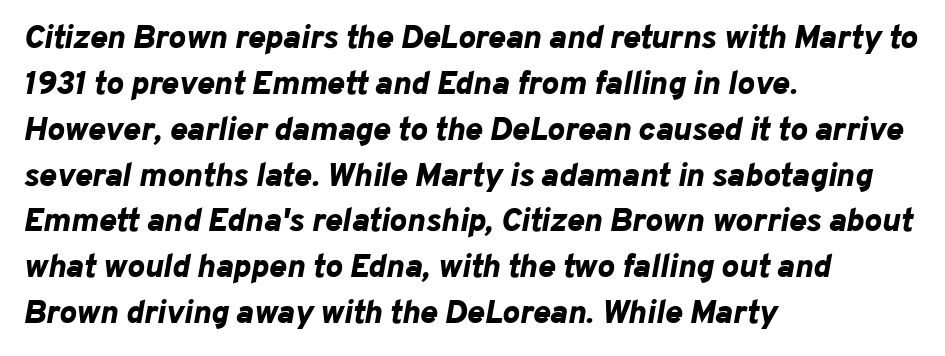
The image shows 33 px bold type, italic (leaning right); set left-aligned, normal line spacing (1.39x), normal letter spacing, not underlined; low stroke contrast and a medium x-height.
